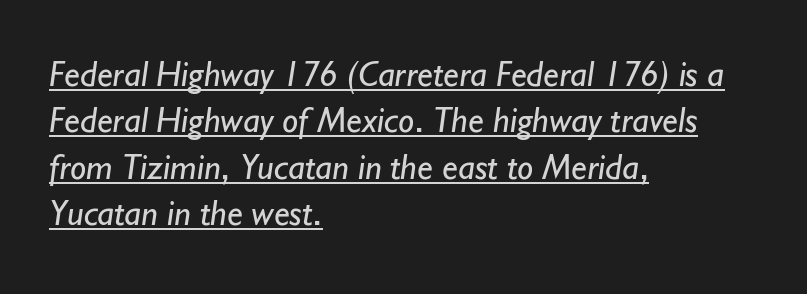
{"serif": "no", "bold": "no", "weight": "regular", "width": "normal", "stroke_contrast": "low", "x_height": "small", "monospaced": "no", "underline": "yes", "align": "left", "line_spacing": "normal", "line_spacing_ratio": 1.29, "letter_spacing": "normal", "letter_spacing_em": 0.0, "glyph_px": 36}
